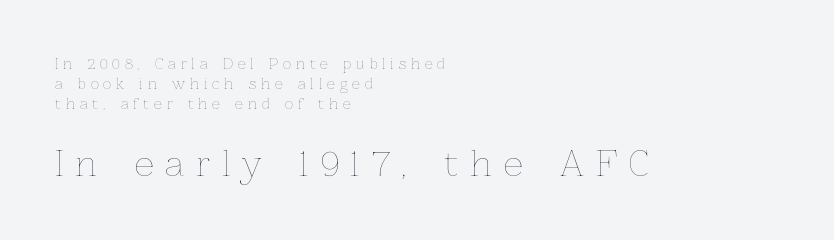
The image shows 34 px thin type, upright; set left-aligned, normal line spacing (1.42x), unusually wide letter spacing (+0.35 em), not underlined; the second (bottom) block is 2.43x larger; low stroke contrast and a medium x-height.
